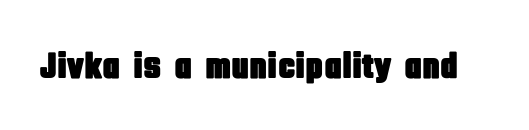
Q: Is the text italic (slanted)? A: No, it is upright.
Q: Is the typeface a serif or a sans-serif typeface? A: Sans-serif.
Q: Is the text underlined? A: No.
Q: Is the spacing between letters normal or unusually wide? A: Normal.
Q: Width (condensed, normal, or wide)? A: Condensed.
Q: Stroke contrast? A: Low.
Q: x-height? A: Large.
Q: Monospaced? A: No.
